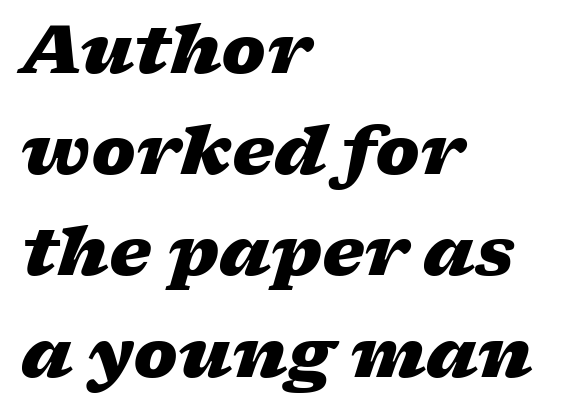
Q: Is the text bold? A: Yes.
Q: Is the text italic (slanted)? A: Yes, it leans right by about 17 degrees.
Q: Is the text underlined? A: No.
Q: How is the paragraph aligned? A: Left-aligned.
Q: Is the spacing between letters normal or unusually wide? A: Normal.
Q: Is the spacing between lines tight, normal or loose? A: Normal.
Q: Width (condensed, normal, or wide)? A: Wide.
Q: Stroke contrast? A: Low.
Q: x-height? A: Medium.
Q: Monospaced? A: No.
